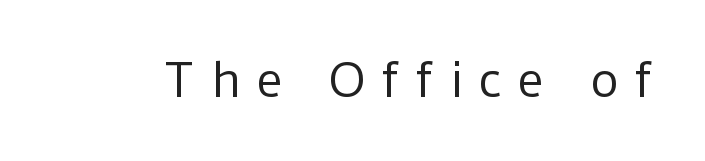
The image shows 45 px regular-weight sans-serif type, upright; set unusually wide letter spacing (+0.34 em), not underlined; low stroke contrast and a medium x-height.
